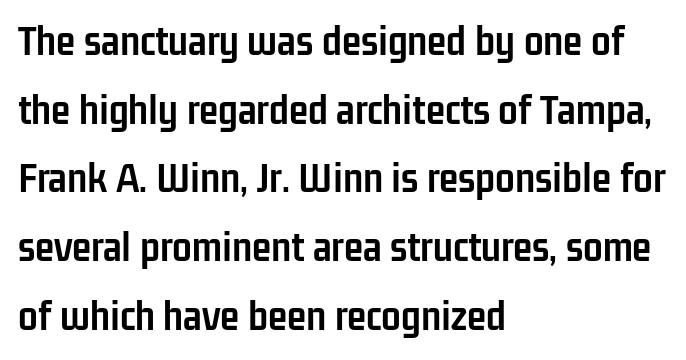
{"serif": "no", "italic": "no", "bold": "yes", "weight": "semibold", "width": "condensed", "stroke_contrast": "low", "x_height": "medium", "monospaced": "no", "underline": "no", "align": "left", "line_spacing": "normal", "line_spacing_ratio": 1.56, "letter_spacing": "normal", "letter_spacing_em": 0.0, "glyph_px": 44}
